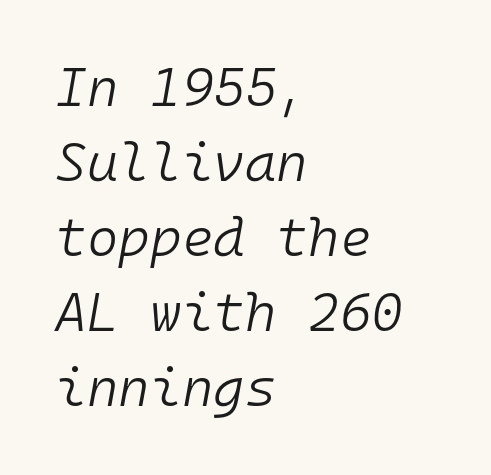
Fixed-width glyphs throughout — classic coding-font behaviour. Rendered with sloped, italic letterforms. Descender tails drop into unmarked territory. Unbolded letterforms with no extra heft. Rows of type keep a routine distance in the vertical direction. The lines are quadded left.
